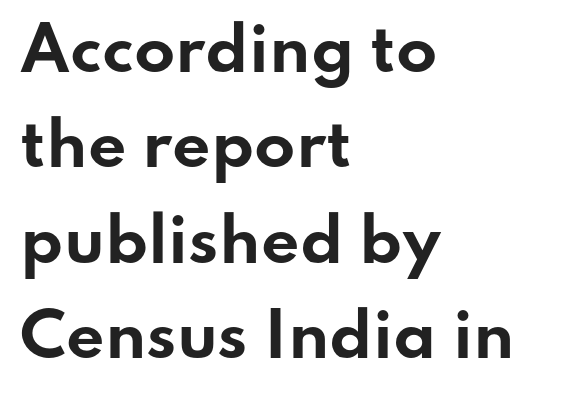
Q: Is the text bold? A: Yes.
Q: Is the text italic (slanted)? A: No, it is upright.
Q: Is the typeface a serif or a sans-serif typeface? A: Sans-serif.
Q: Is the text underlined? A: No.
Q: How is the paragraph aligned? A: Left-aligned.
Q: Is the spacing between letters normal or unusually wide? A: Normal.
Q: Is the spacing between lines tight, normal or loose? A: Normal.
Q: Width (condensed, normal, or wide)? A: Wide.
Q: Stroke contrast? A: Low.
Q: x-height? A: Small.
Q: Monospaced? A: No.
